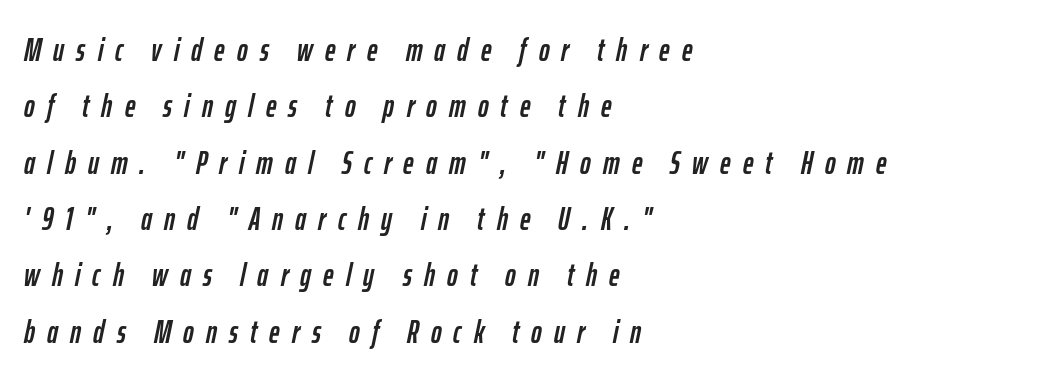
The image shows 32 px condensed type, italic (leaning right); set left-aligned, line spacing 1.76x, unusually wide letter spacing (+0.38 em), not underlined; low stroke contrast and a medium x-height.
